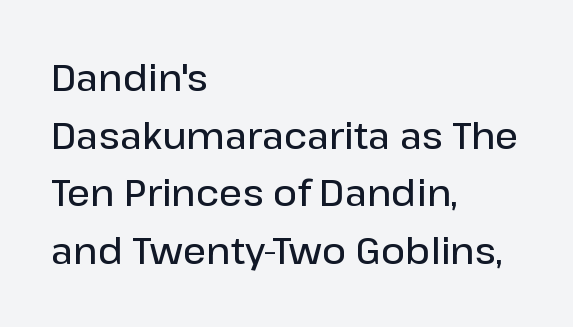
The letters are semibold — heavier than regular but short of a full bold. Each letter keeps its own natural width here, so spacing adapts to shape. Compared with typical body copy, the letter spacing here is the same. The specimen reads as upright at a glance. Honestly, the row spacing looks completely unremarkable. The letters carry no serifs — their stems end cleanly without finishing strokes.
